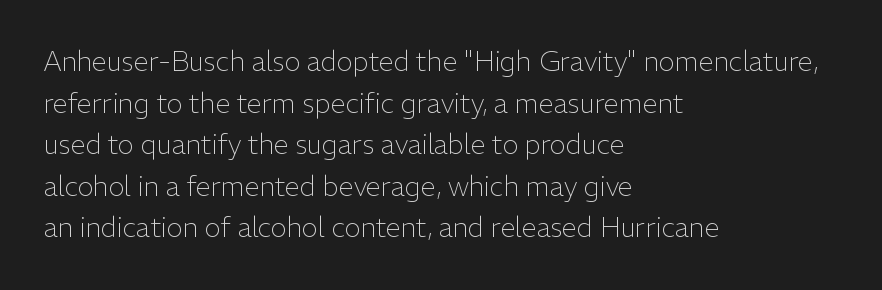
{"italic": "no", "bold": "no", "underline": "no", "align": "left", "line_spacing": "normal", "line_spacing_ratio": 1.54, "letter_spacing": "normal", "letter_spacing_em": 0.0, "glyph_px": 27}
